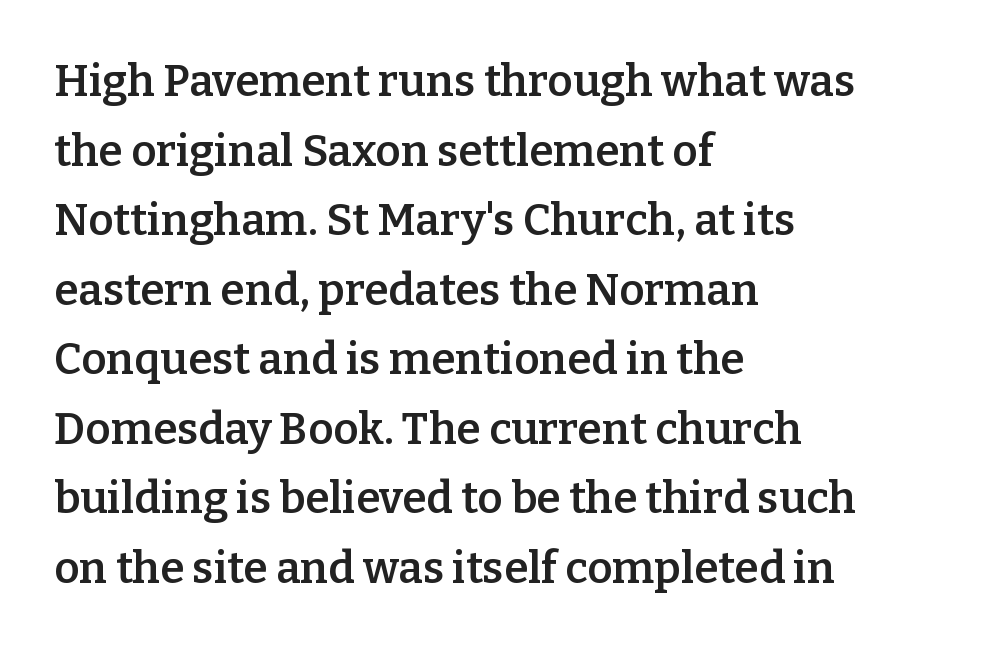
Leftover space on each line is placed entirely after the last word. There is no visible air inserted between adjacent glyphs. Upright lettering throughout. The sample has been set in demibold, a notch under bold.
